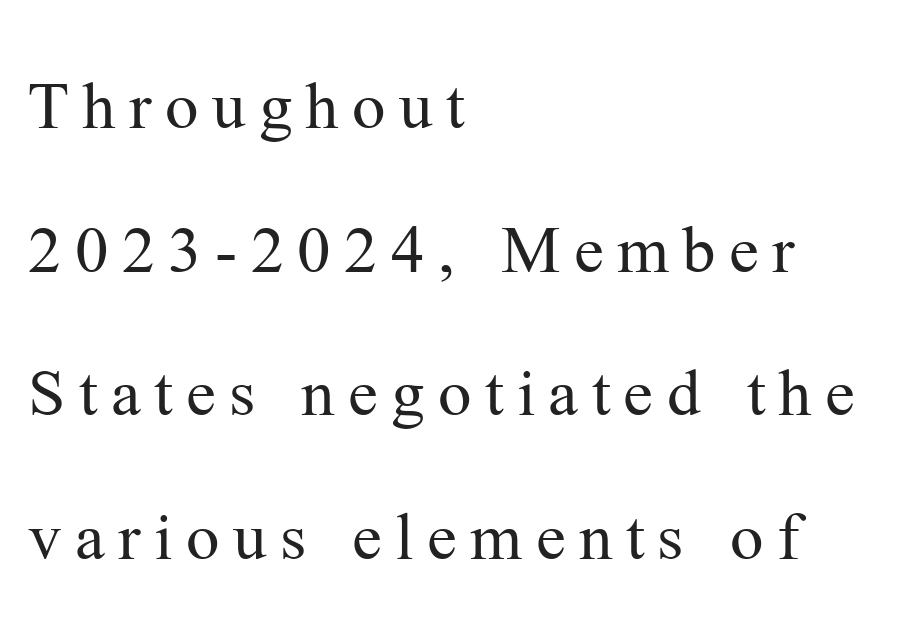
{"serif": "yes", "italic": "no", "bold": "no", "weight": "regular", "width": "normal", "stroke_contrast": "medium", "x_height": "medium", "monospaced": "no", "underline": "no", "align": "left", "line_spacing": "loose", "line_spacing_ratio": 1.94, "glyph_px": 74}
